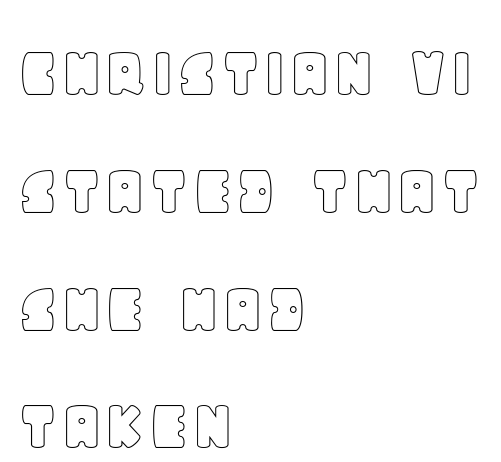
Note the varied advance widths — an 'i' is clearly narrower than an 'm'. No extra tracking has been applied to these lines. The passage is arranged the way most books set body copy — flush left. Only glyphs here, with clear space below each row. Notice how descenders clear the ascenders below comfortably — that's standard leading. The lettering holds an erect, upright posture throughout.
